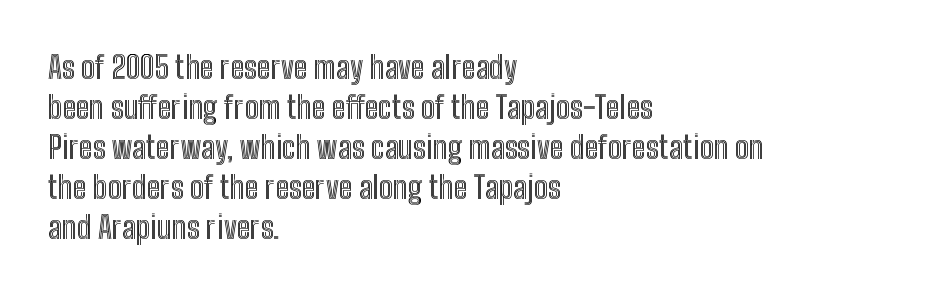
A typesetter would call this leading conventional body-copy spacing. A bare baseline throughout the passage. Nothing unusual about the tracking: characters are spaced as the font intends. Each line starts at the same left margin while the right side varies. The font's upright variant was chosen for this text. These lines are rendered in a variable-pitch font.
